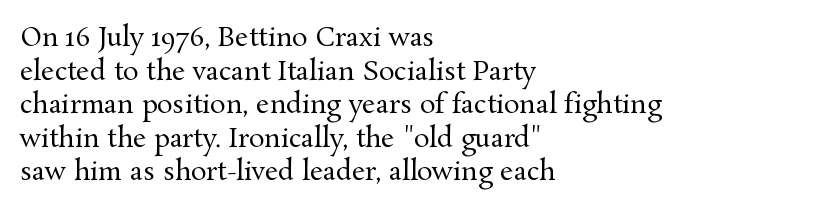
Q: Is the text bold? A: No.
Q: Is the text italic (slanted)? A: No, it is upright.
Q: Is the text underlined? A: No.
Q: How is the paragraph aligned? A: Left-aligned.
Q: Is the spacing between letters normal or unusually wide? A: Normal.
Q: Is the spacing between lines tight, normal or loose? A: Normal.
